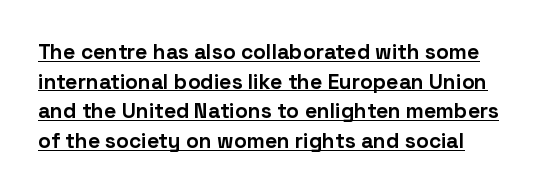
Notice how a bar underscores the lettering throughout. There is no visible air inserted between adjacent glyphs. The rows are spaced the way most documents space them. This is the regular roman posture of the typeface. Bold? Absolutely — the strokes are thick and heavy.
